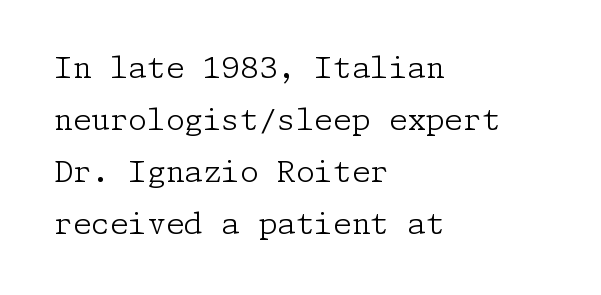
The image shows 30 px light serif type, upright; set left-aligned, line spacing 1.73x, normal letter spacing, not underlined; low stroke contrast and a medium x-height.
